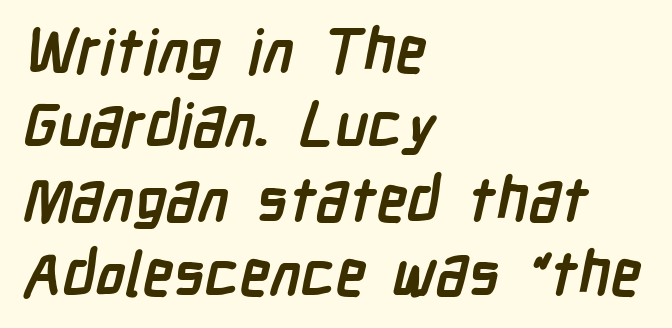
Q: Is the text bold? A: Yes.
Q: Is the typeface a serif or a sans-serif typeface? A: Sans-serif.
Q: Is the text underlined? A: No.
Q: How is the paragraph aligned? A: Left-aligned.
Q: Is the spacing between letters normal or unusually wide? A: Normal.
Q: Width (condensed, normal, or wide)? A: Condensed.
Q: Stroke contrast? A: Low.
Q: x-height? A: Medium.
Q: Monospaced? A: No.
